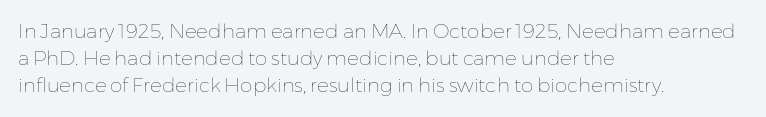
Q: Is the text bold? A: No.
Q: Is the text italic (slanted)? A: No, it is upright.
Q: Is the text underlined? A: No.
Q: How is the paragraph aligned? A: Left-aligned.
Q: Is the spacing between letters normal or unusually wide? A: Normal.
Q: Is the spacing between lines tight, normal or loose? A: Normal.
